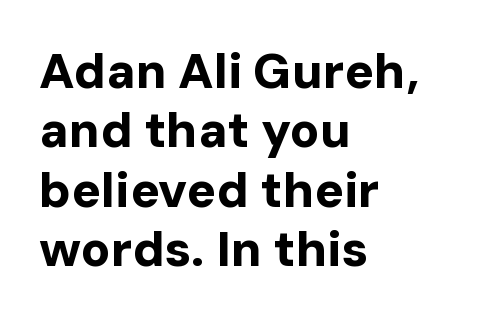
Q: Is the text bold? A: Yes.
Q: Is the text italic (slanted)? A: No, it is upright.
Q: Is the typeface a serif or a sans-serif typeface? A: Sans-serif.
Q: Is the text underlined? A: No.
Q: How is the paragraph aligned? A: Left-aligned.
Q: Is the spacing between letters normal or unusually wide? A: Normal.
Q: Width (condensed, normal, or wide)? A: Normal.
Q: Stroke contrast? A: Low.
Q: x-height? A: Medium.
Q: Monospaced? A: No.
